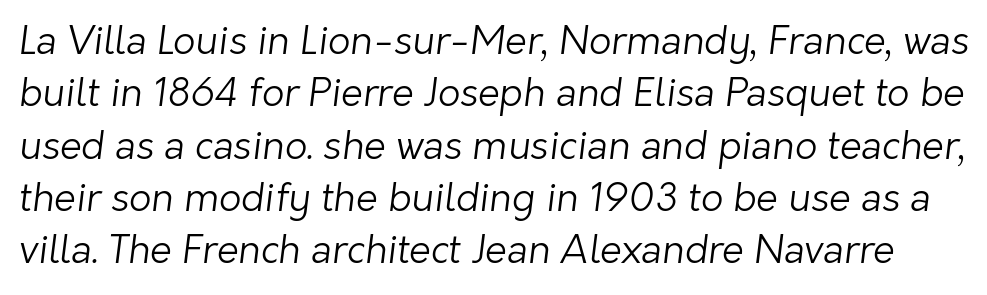
Q: Is the text bold? A: No.
Q: Is the typeface a serif or a sans-serif typeface? A: Sans-serif.
Q: Is the text underlined? A: No.
Q: Is the spacing between letters normal or unusually wide? A: Normal.
Q: Is the spacing between lines tight, normal or loose? A: Normal.
Q: Width (condensed, normal, or wide)? A: Normal.
Q: Stroke contrast? A: Low.
Q: x-height? A: Medium.
Q: Monospaced? A: No.
